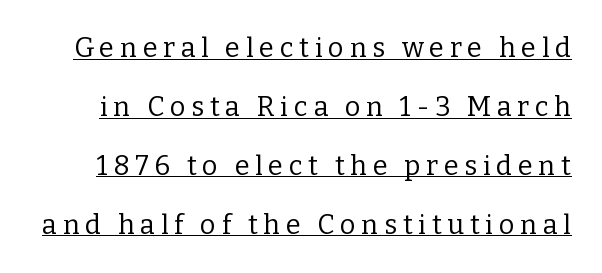
The space between consecutive lines is lavish. The strokes are not fattened; the text isn't bold. Ascenders rise straight up at ninety degrees. Here the glyphs are tracked loosely, breaking word shapes into spaced letters. Check the space under the baseline: a stroke is drawn there.
